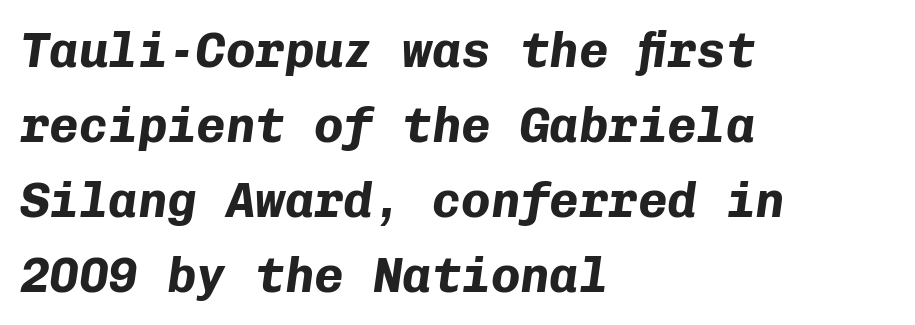
Compared with typical body copy, the letter spacing here is the same. The line-height multiplier appears to be the usual default. These lines are set flush left with a ragged right edge. A dark, heavy texture on the line: the type is bold.
